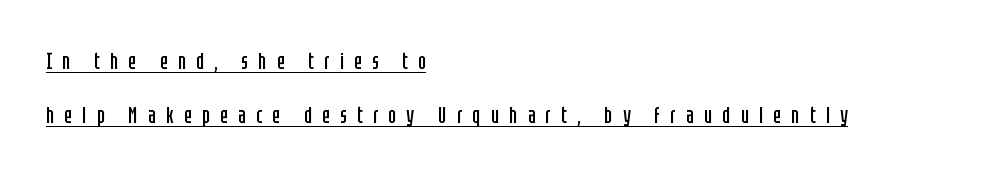
The image shows 23 px text type, upright; set left-aligned, loose line spacing (2.35x), unusually wide letter spacing (+0.45 em), underlined.
